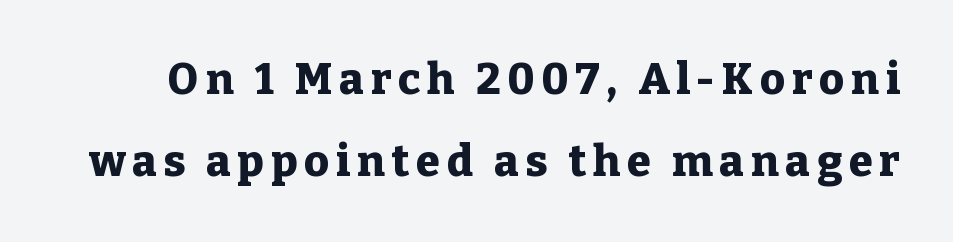
The lettering holds an erect, upright posture throughout. Glance below the letters and you will spot only blank space. Proportional: the letters do not fall into vertical columns. Are there feet on the stems? There are — it's a serif. You'd pick this weight for a headline — it's a proper bold.
